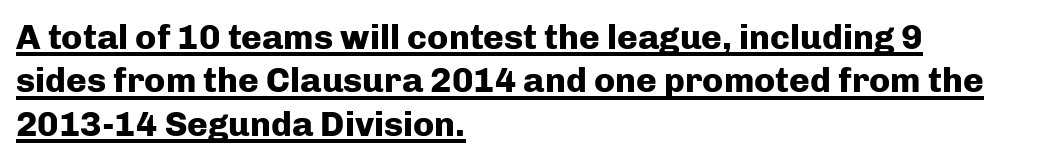
{"serif": "no", "italic": "no", "bold": "yes", "weight": "heavy", "width": "normal", "stroke_contrast": "low", "x_height": "medium", "monospaced": "no", "underline": "yes", "align": "left", "line_spacing_ratio": 1.24, "letter_spacing": "normal", "letter_spacing_em": 0.0, "glyph_px": 35}
